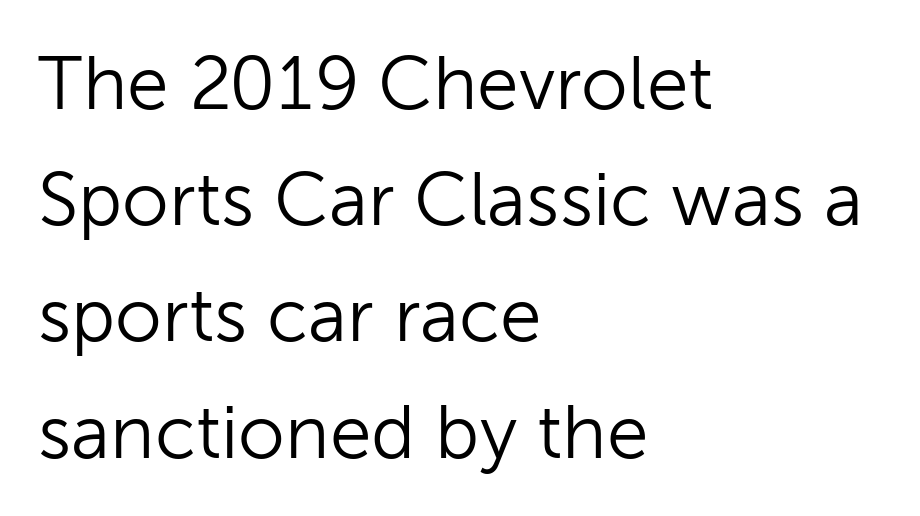
Q: Is the text bold? A: No.
Q: Is the text italic (slanted)? A: No, it is upright.
Q: Is the typeface a serif or a sans-serif typeface? A: Sans-serif.
Q: Is the text underlined? A: No.
Q: How is the paragraph aligned? A: Left-aligned.
Q: Is the spacing between letters normal or unusually wide? A: Normal.
Q: Is the spacing between lines tight, normal or loose? A: Normal.
Q: Width (condensed, normal, or wide)? A: Normal.
Q: Stroke contrast? A: Low.
Q: x-height? A: Medium.
Q: Monospaced? A: No.
